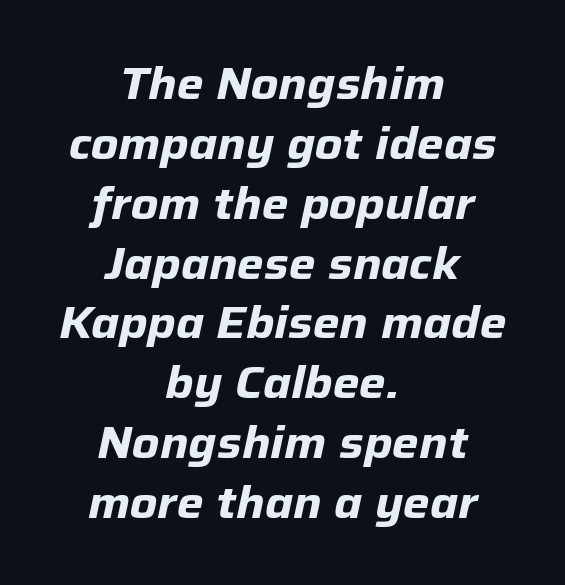
The image shows 45 px bold type, italic (leaning right); set centered, normal line spacing (1.33x), normal letter spacing, not underlined; low stroke contrast and a medium x-height.
